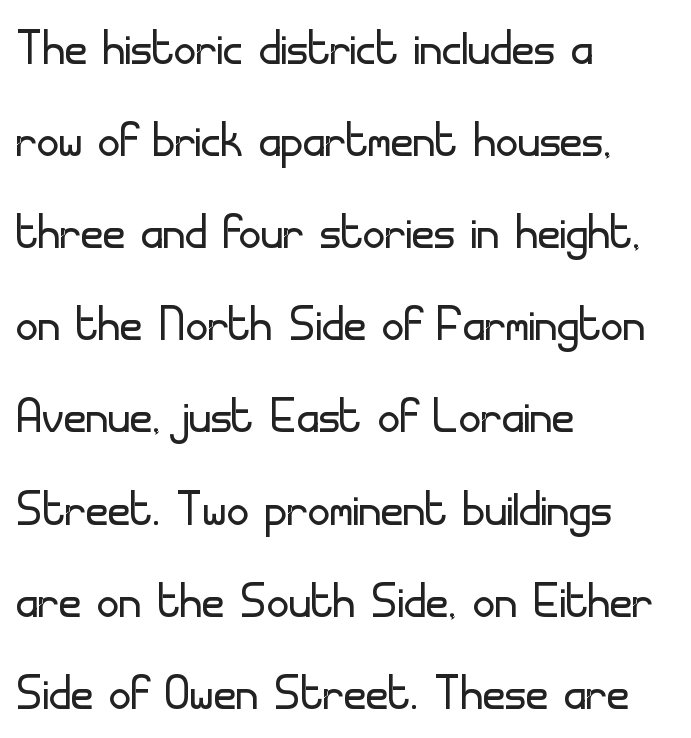
Q: Is the text bold? A: No.
Q: Is the text italic (slanted)? A: No, it is upright.
Q: Is the typeface a serif or a sans-serif typeface? A: Sans-serif.
Q: Is the text underlined? A: No.
Q: How is the paragraph aligned? A: Left-aligned.
Q: Is the spacing between letters normal or unusually wide? A: Normal.
Q: Is the spacing between lines tight, normal or loose? A: Normal.
Q: Width (condensed, normal, or wide)? A: Normal.
Q: Stroke contrast? A: Low.
Q: x-height? A: Small.
Q: Monospaced? A: No.
